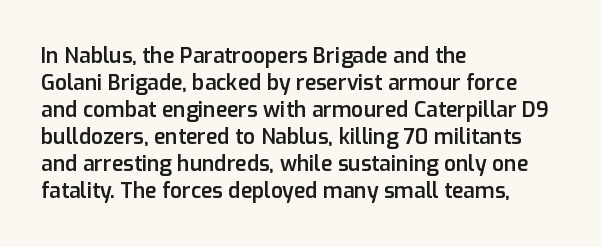
The image shows 21 px text type, upright; set left-aligned, normal line spacing (1.29x), normal letter spacing, not underlined.
